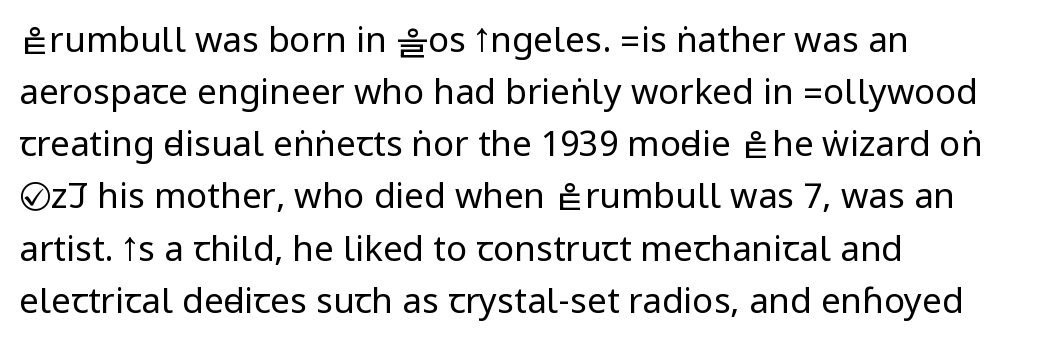
Q: Is the text bold? A: No.
Q: Is the text italic (slanted)? A: No, it is upright.
Q: Is the typeface a serif or a sans-serif typeface? A: Sans-serif.
Q: Is the text underlined? A: No.
Q: How is the paragraph aligned? A: Left-aligned.
Q: Is the spacing between letters normal or unusually wide? A: Normal.
Q: Is the spacing between lines tight, normal or loose? A: Normal.
Q: Width (condensed, normal, or wide)? A: Condensed.
Q: Stroke contrast? A: Low.
